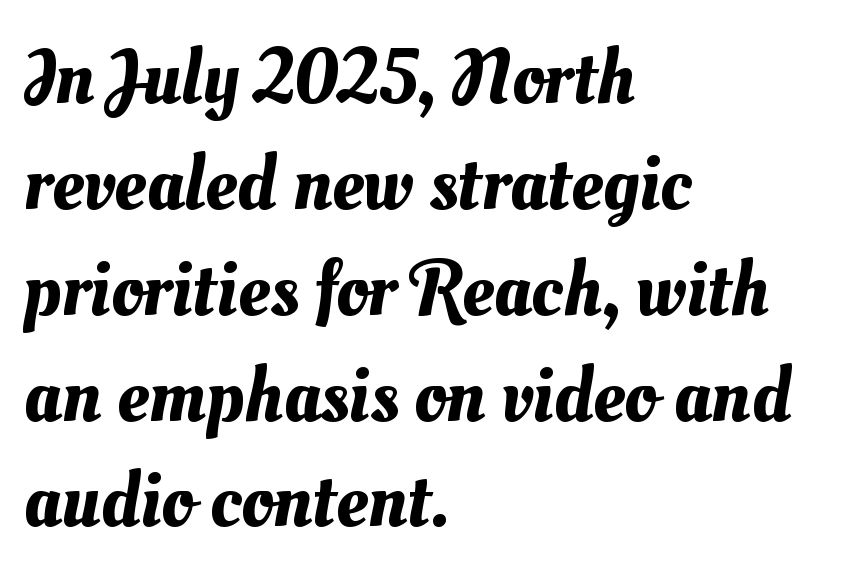
{"width": "normal", "stroke_contrast": "medium", "x_height": "small", "monospaced": "no", "underline": "no", "align": "left", "line_spacing": "normal", "line_spacing_ratio": 1.34, "letter_spacing": "normal", "letter_spacing_em": 0.0, "glyph_px": 79}
